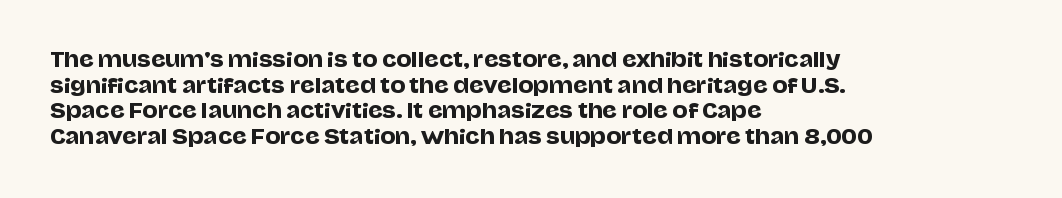
{"italic": "no", "underline": "no", "align": "left", "line_spacing": "normal", "line_spacing_ratio": 1.28, "letter_spacing": "normal", "letter_spacing_em": 0.0, "glyph_px": 20}
